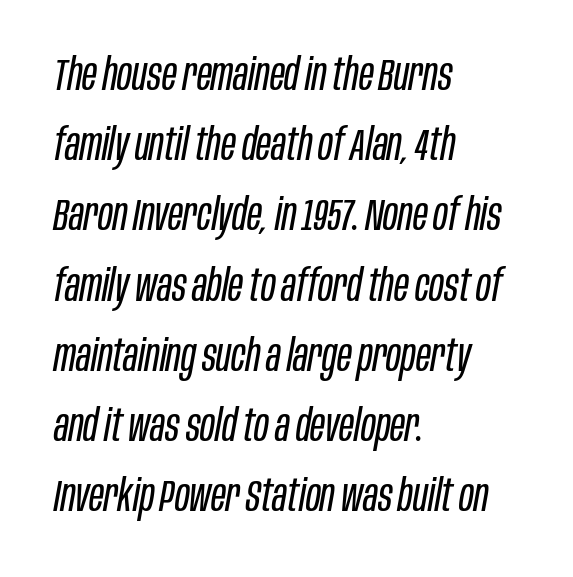
{"italic": "yes", "lean": "right", "slant_degrees": 10, "bold": "no", "weight": "regular", "width": "condensed", "stroke_contrast": "low", "x_height": "large", "monospaced": "no", "underline": "no", "align": "left", "line_spacing": "normal", "line_spacing_ratio": 1.56, "letter_spacing": "normal", "letter_spacing_em": 0.0, "glyph_px": 45}
